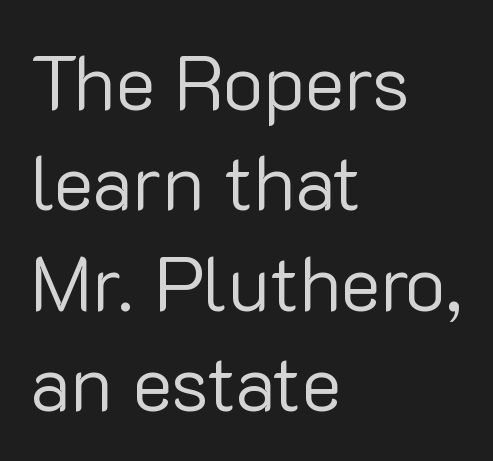
The image shows 76 px regular-weight sans-serif type, upright; set left-aligned, normal line spacing (1.32x), normal letter spacing, not underlined; low stroke contrast and a medium x-height.
